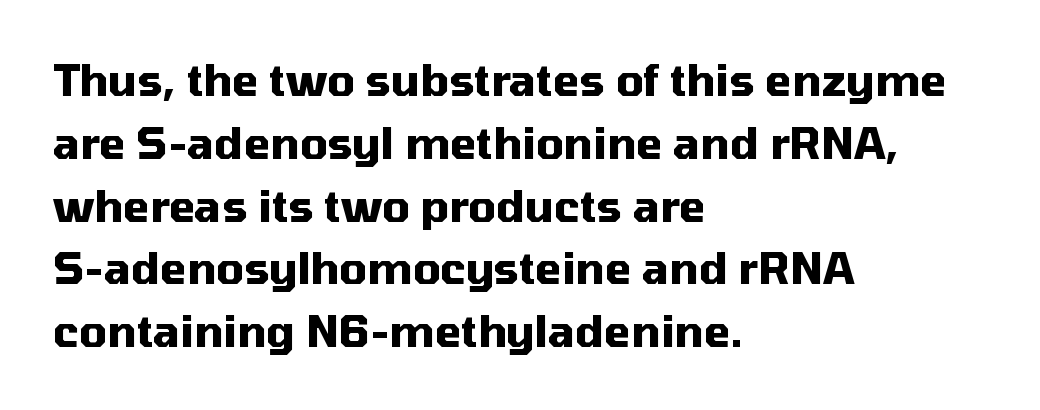
The image shows 43 px heavy sans-serif type, upright; set left-aligned, normal line spacing (1.46x), normal letter spacing, not underlined; medium stroke contrast and a medium x-height.
